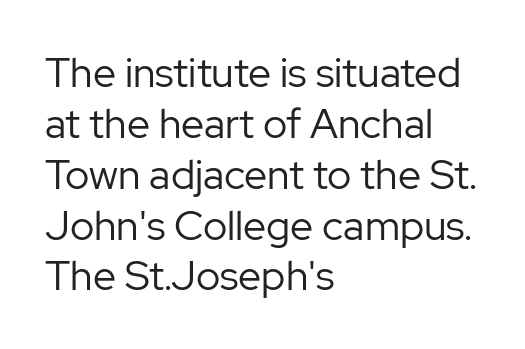
Q: Is the text bold? A: No.
Q: Is the text italic (slanted)? A: No, it is upright.
Q: Is the typeface a serif or a sans-serif typeface? A: Sans-serif.
Q: Is the text underlined? A: No.
Q: How is the paragraph aligned? A: Left-aligned.
Q: Is the spacing between letters normal or unusually wide? A: Normal.
Q: Width (condensed, normal, or wide)? A: Normal.
Q: Stroke contrast? A: Low.
Q: x-height? A: Medium.
Q: Monospaced? A: No.
